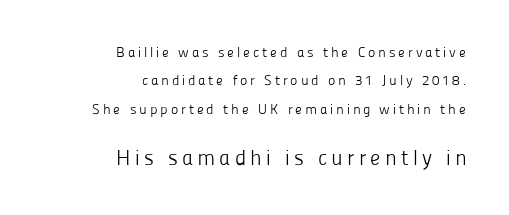
{"italic": "no", "bold": "no", "underline": "no", "align": "right", "line_spacing": "loose", "line_spacing_ratio": 2.03, "letter_spacing": "wide", "letter_spacing_em": 0.2, "larger_block": "second", "size_ratio": 1.5, "glyph_px": 21}
